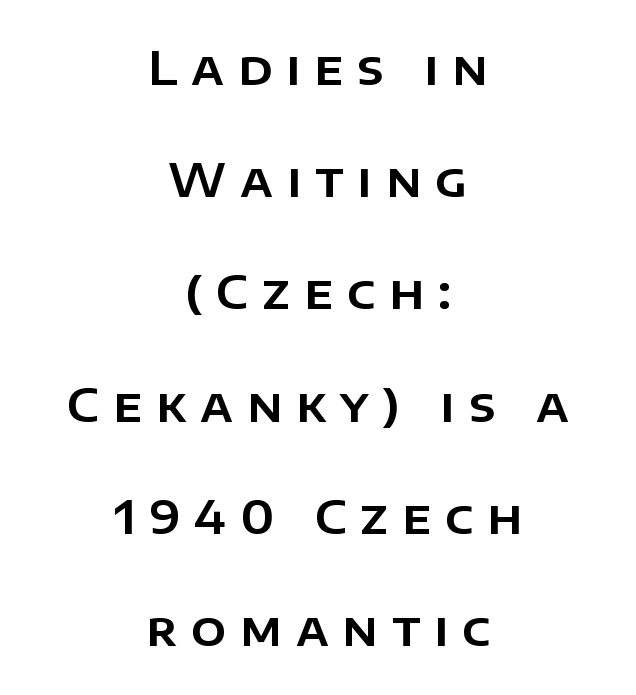
Q: Is the text italic (slanted)? A: No, it is upright.
Q: Is the typeface a serif or a sans-serif typeface? A: Sans-serif.
Q: Is the text underlined? A: No.
Q: How is the paragraph aligned? A: Centered.
Q: Is the spacing between letters normal or unusually wide? A: Unusually wide.
Q: Is the spacing between lines tight, normal or loose? A: Loose.
Q: Width (condensed, normal, or wide)? A: Normal.
Q: Stroke contrast? A: Low.
Q: x-height? A: Large.
Q: Monospaced? A: No.
